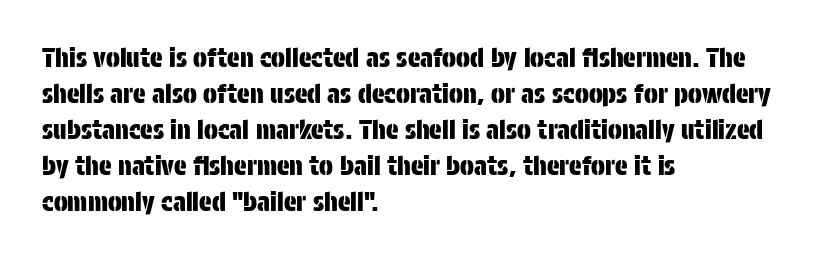
{"italic": "no", "underline": "no", "align": "left", "line_spacing": "normal", "line_spacing_ratio": 1.38, "letter_spacing": "normal", "letter_spacing_em": 0.0, "glyph_px": 26}
